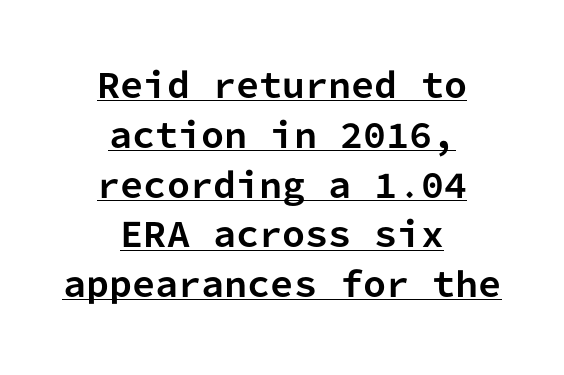
Q: Is the text bold? A: Yes.
Q: Is the text italic (slanted)? A: No, it is upright.
Q: Is the typeface a serif or a sans-serif typeface? A: Sans-serif.
Q: Is the text underlined? A: Yes.
Q: How is the paragraph aligned? A: Centered.
Q: Is the spacing between letters normal or unusually wide? A: Normal.
Q: Is the spacing between lines tight, normal or loose? A: Normal.
Q: Width (condensed, normal, or wide)? A: Normal.
Q: Stroke contrast? A: Low.
Q: x-height? A: Medium.
Q: Monospaced? A: Yes.
